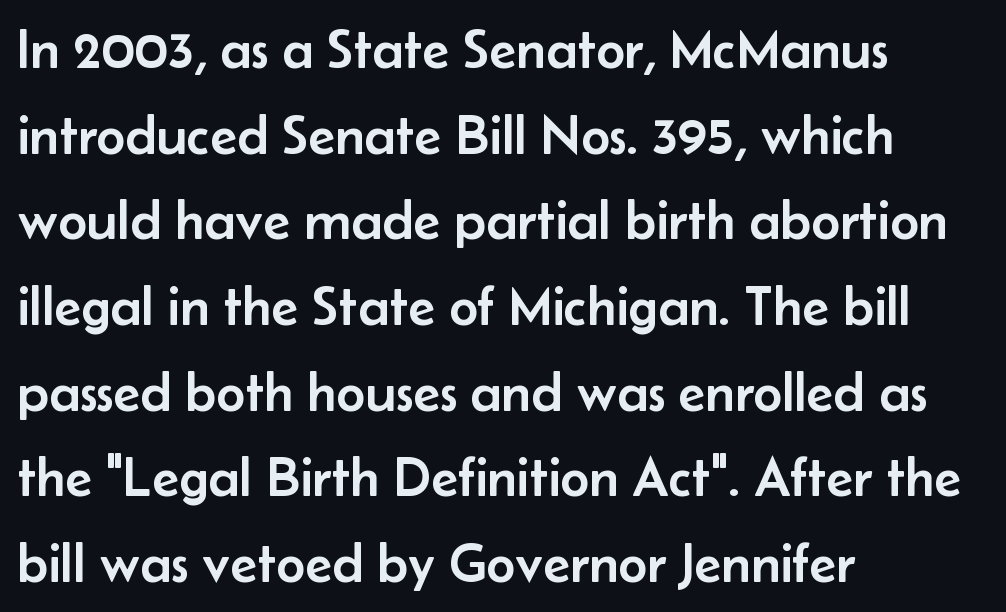
The typeface chosen for these lines omits serifs. The lines are quadded left. No word sits above an underline. This is roman type, the default non-slanted kind. Honestly, the letter spacing is just normal — you wouldn't notice it.
